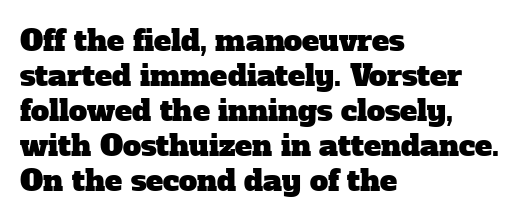
{"serif": "yes", "width": "normal", "stroke_contrast": "low", "x_height": "medium", "monospaced": "no", "underline": "no", "align": "left", "line_spacing_ratio": 1.21, "letter_spacing": "normal", "letter_spacing_em": 0.0, "glyph_px": 29}
